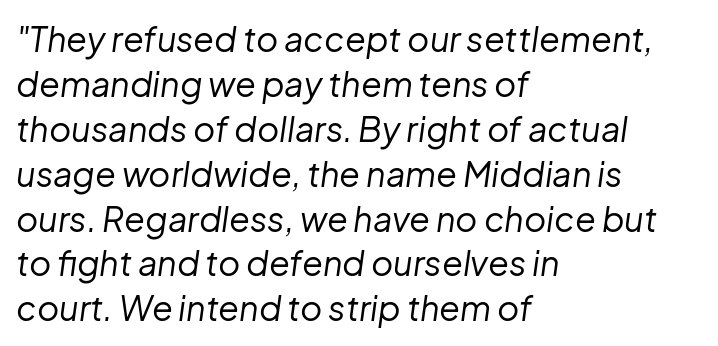
The image shows 34 px regular-weight type, italic (leaning right); set left-aligned, normal line spacing (1.32x), normal letter spacing, not underlined; low stroke contrast and a medium x-height.
